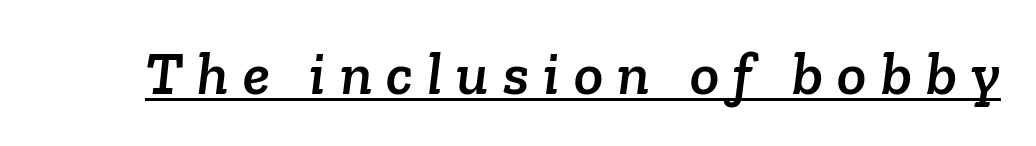
{"serif": "yes", "width": "normal", "stroke_contrast": "low", "x_height": "medium", "monospaced": "no", "underline": "yes", "letter_spacing": "wide", "letter_spacing_em": 0.23, "glyph_px": 61}
